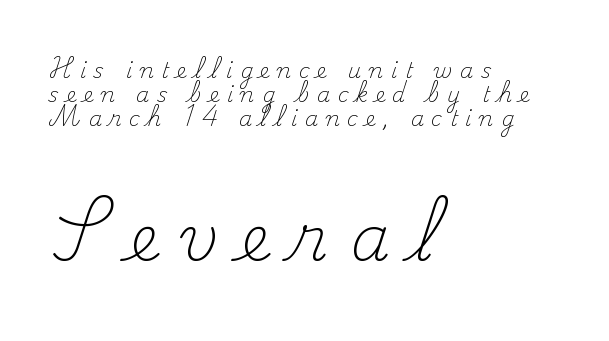
Q: Is the text bold? A: No.
Q: Is the text italic (slanted)? A: Yes.
Q: Is the typeface a serif or a sans-serif typeface? A: Serif.
Q: Is the text underlined? A: No.
Q: How is the paragraph aligned? A: Left-aligned.
Q: Is the spacing between letters normal or unusually wide? A: Unusually wide.
Q: Is the spacing between lines tight, normal or loose? A: Tight.
Q: Which block of text is set in a larger size, the first (top) or the second (bottom)? A: The second (bottom) one.
Q: Width (condensed, normal, or wide)? A: Normal.
Q: Stroke contrast? A: Medium.
Q: x-height? A: Small.
Q: Monospaced? A: No.
